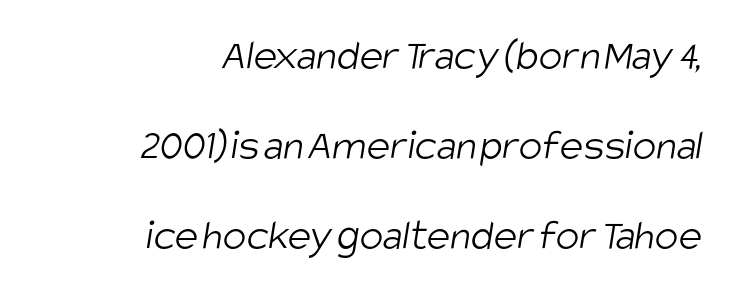
{"serif": "no", "bold": "no", "weight": "light", "width": "condensed", "stroke_contrast": "low", "x_height": "large", "monospaced": "no", "underline": "no", "align": "right", "line_spacing": "loose", "line_spacing_ratio": 2.05, "letter_spacing": "normal", "letter_spacing_em": 0.0, "glyph_px": 44}
